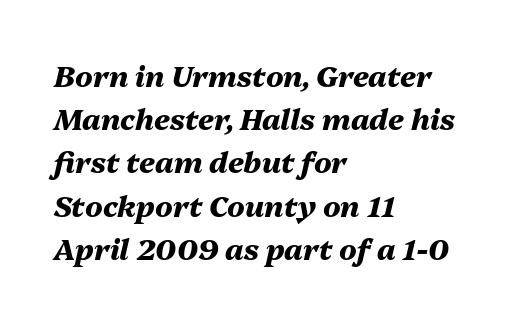
The image shows 29 px heavy type, italic (leaning right); set left-aligned, normal line spacing (1.49x), normal letter spacing, not underlined; medium stroke contrast and a medium x-height.
